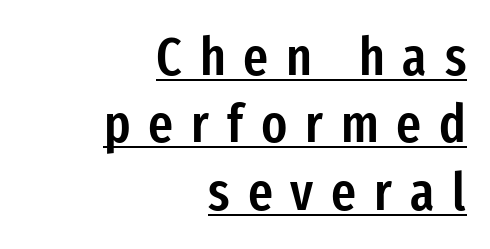
The image shows 54 px semibold, condensed sans-serif type, upright; set right-aligned, normal line spacing (1.25x), unusually wide letter spacing (+0.33 em), underlined; low stroke contrast and a medium x-height.
